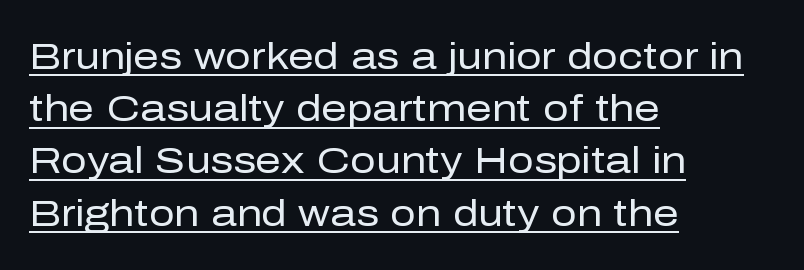
Q: Is the text bold? A: No.
Q: Is the text italic (slanted)? A: No, it is upright.
Q: Is the typeface a serif or a sans-serif typeface? A: Sans-serif.
Q: Is the text underlined? A: Yes.
Q: How is the paragraph aligned? A: Left-aligned.
Q: Is the spacing between letters normal or unusually wide? A: Normal.
Q: Is the spacing between lines tight, normal or loose? A: Normal.
Q: Width (condensed, normal, or wide)? A: Normal.
Q: Stroke contrast? A: Low.
Q: x-height? A: Medium.
Q: Monospaced? A: No.
